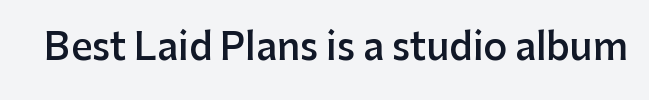
Q: Is the text bold? A: Semi-bold.
Q: Is the text italic (slanted)? A: No, it is upright.
Q: Is the typeface a serif or a sans-serif typeface? A: Sans-serif.
Q: Is the text underlined? A: No.
Q: Is the spacing between letters normal or unusually wide? A: Normal.
Q: Width (condensed, normal, or wide)? A: Normal.
Q: Stroke contrast? A: Low.
Q: x-height? A: Medium.
Q: Monospaced? A: No.
